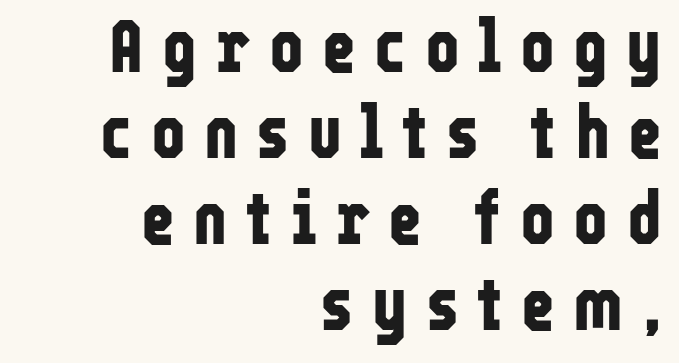
{"serif": "no", "italic": "no", "bold": "yes", "weight": "bold", "width": "condensed", "stroke_contrast": "low", "x_height": "medium", "monospaced": "no", "underline": "no", "align": "right", "line_spacing_ratio": 1.18, "letter_spacing": "wide", "letter_spacing_em": 0.25, "glyph_px": 73}
